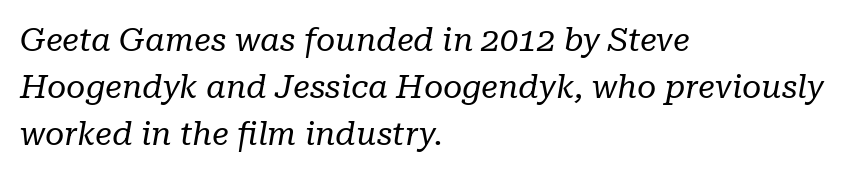
Q: Is the text bold? A: No.
Q: Is the text italic (slanted)? A: Yes, it leans right by about 10 degrees.
Q: Is the typeface a serif or a sans-serif typeface? A: Serif.
Q: Is the text underlined? A: No.
Q: How is the paragraph aligned? A: Left-aligned.
Q: Is the spacing between letters normal or unusually wide? A: Normal.
Q: Is the spacing between lines tight, normal or loose? A: Normal.
Q: Width (condensed, normal, or wide)? A: Normal.
Q: Stroke contrast? A: Low.
Q: x-height? A: Medium.
Q: Monospaced? A: No.
